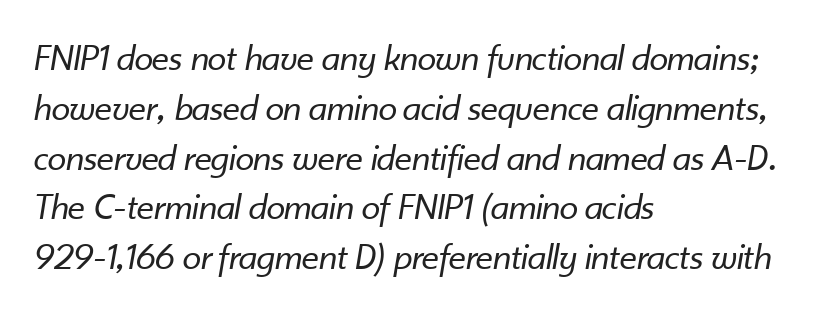
{"italic": "yes", "lean": "right", "slant_degrees": 10, "bold": "no", "weight": "regular", "width": "normal", "stroke_contrast": "low", "x_height": "small", "monospaced": "no", "underline": "no", "align": "left", "line_spacing": "normal", "line_spacing_ratio": 1.31, "letter_spacing": "normal", "letter_spacing_em": 0.0, "glyph_px": 38}
